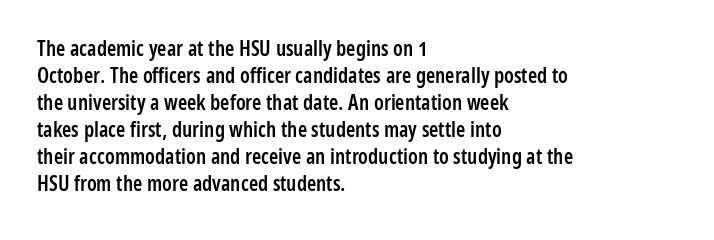
{"italic": "no", "bold": "semi", "underline": "no", "align": "left", "line_spacing": "normal", "line_spacing_ratio": 1.29, "letter_spacing": "normal", "letter_spacing_em": 0.0, "glyph_px": 21}
